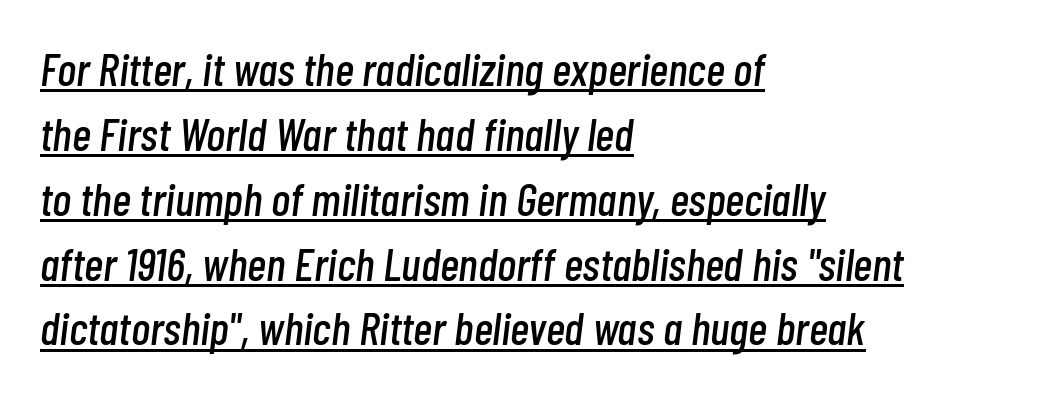
{"italic": "yes", "lean": "right", "slant_degrees": 7, "width": "condensed", "stroke_contrast": "low", "x_height": "medium", "monospaced": "no", "underline": "yes", "align": "left", "line_spacing": "normal", "line_spacing_ratio": 1.41, "letter_spacing": "normal", "letter_spacing_em": 0.0, "glyph_px": 46}
